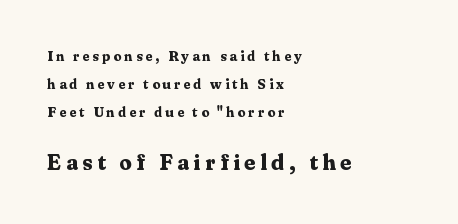
Plain, unruled lines of type. Posture: straight, roman, zero tilt. These words are printed bold, with thick strokes throughout. The lines are quadded left.
